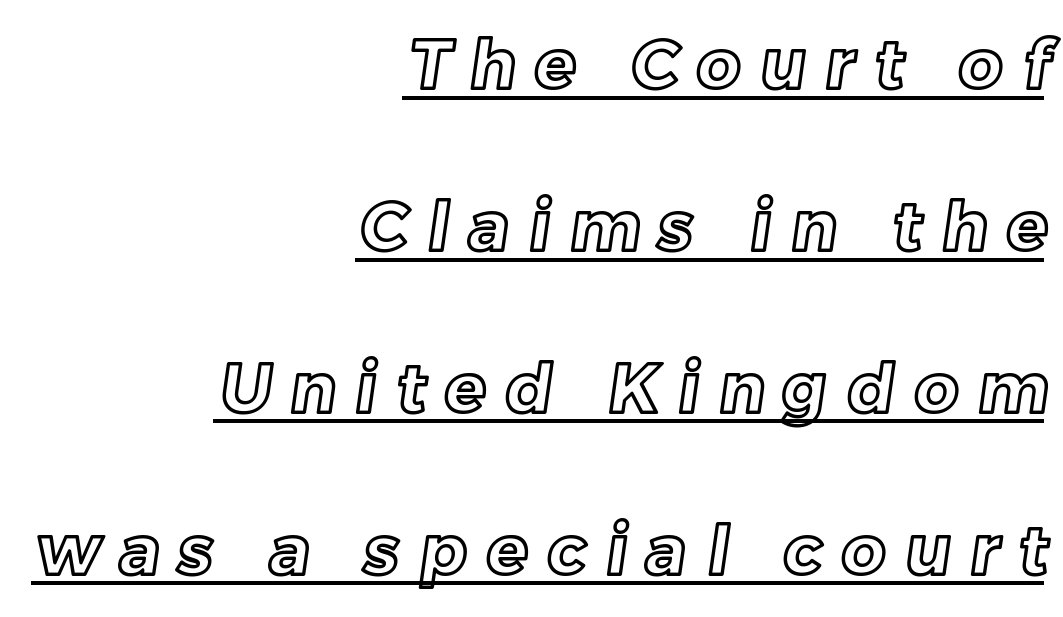
These lines are set flush right with a ragged left edge. The type is letterspaced generously, with wide tracking. The string is rendered with underlining switched on. The designer dialed line spacing up above the default.
